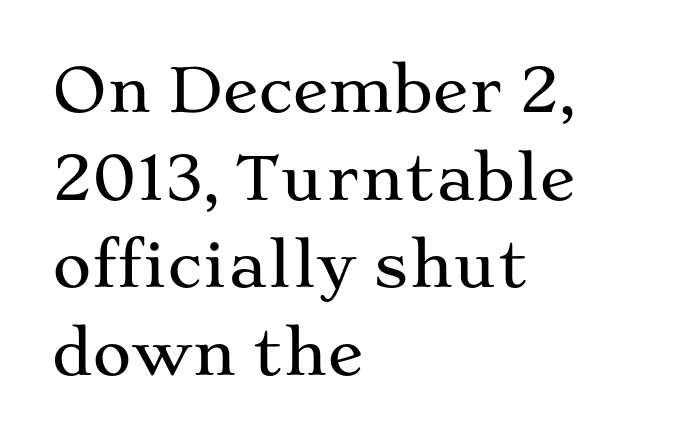
Visually the block forms a straight wall on the left and a jagged coastline on the right. In terms of leading, this rendering sits right in the middle. The letters sit at their default tracking, neither squeezed nor spread. Decoration check: the copy has no underline.
